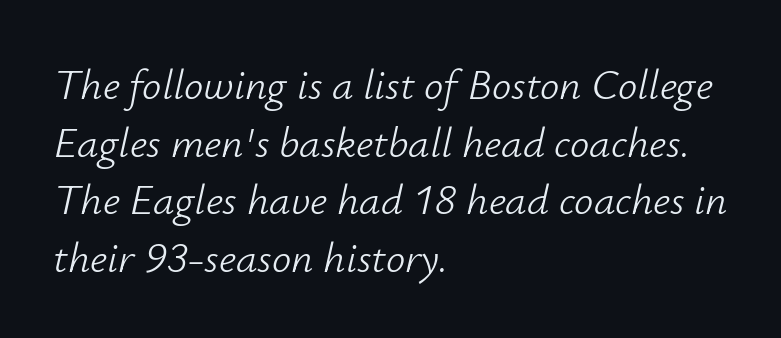
{"italic": "yes", "lean": "right", "slant_degrees": 12, "bold": "no", "weight": "light", "width": "normal", "stroke_contrast": "low", "x_height": "small", "monospaced": "no", "underline": "no", "align": "left", "line_spacing": "normal", "line_spacing_ratio": 1.34, "letter_spacing": "normal", "letter_spacing_em": 0.0, "glyph_px": 43}
